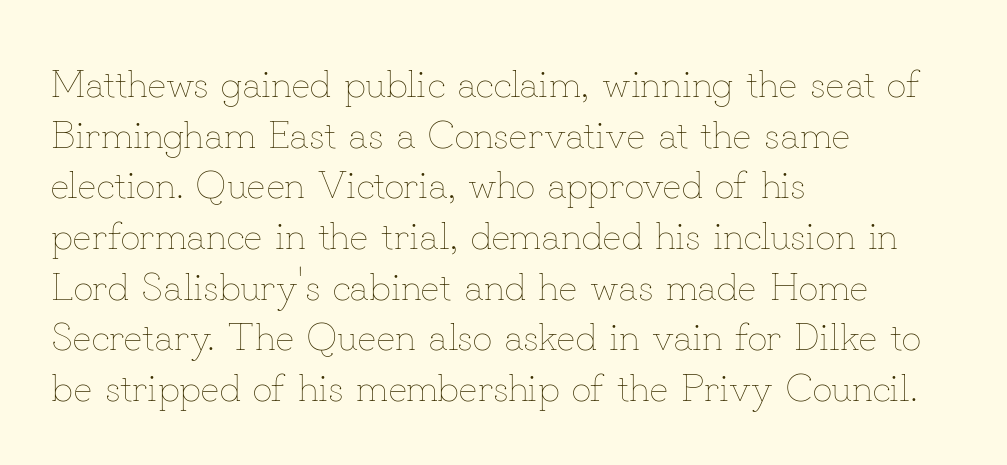
The image shows 39 px thin type, upright; set left-aligned, normal line spacing (1.3x), normal letter spacing, not underlined; low stroke contrast and a small x-height.
